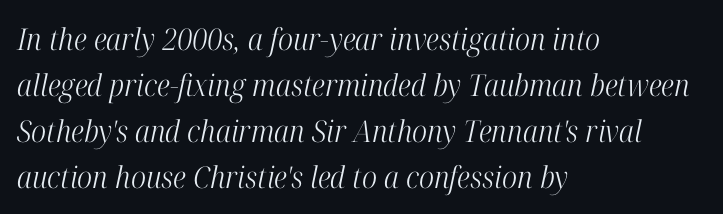
Notice how descenders clear the ascenders below comfortably — that's standard leading. The face used here is proportionally spaced, like ordinary book or web type. Horizontal alignment here is leftward, the default for most running prose. The axis of the letterforms is tilted away from vertical. Serif or sans? Serif — the stroke terminals have little feet. There is no visible air inserted between adjacent glyphs.
